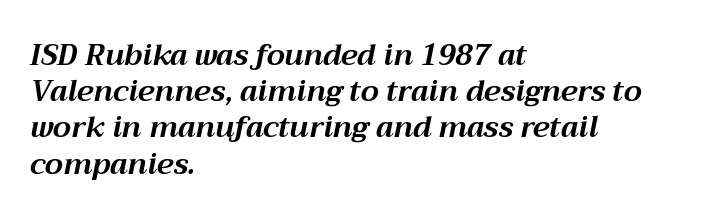
Q: Is the text bold? A: Yes.
Q: Is the text italic (slanted)? A: Yes, it leans right by about 12 degrees.
Q: Is the text underlined? A: No.
Q: How is the paragraph aligned? A: Left-aligned.
Q: Is the spacing between letters normal or unusually wide? A: Normal.
Q: Is the spacing between lines tight, normal or loose? A: Normal.
Q: Width (condensed, normal, or wide)? A: Normal.
Q: Stroke contrast? A: Medium.
Q: x-height? A: Medium.
Q: Monospaced? A: No.
